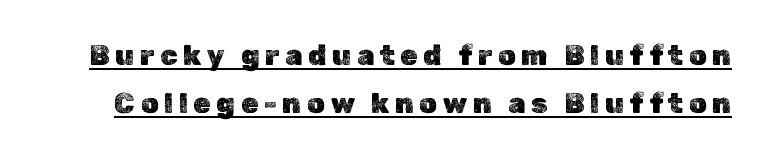
The passage shown stacks its lines at a standard gap. The specimen includes a rule beneath the text block's lines. Is this a fixed-width face? No — the glyphs have proportional, varying widths. The lettering holds an erect, upright posture throughout. Observe the wide spacing: letters keep a clear distance from each other.
